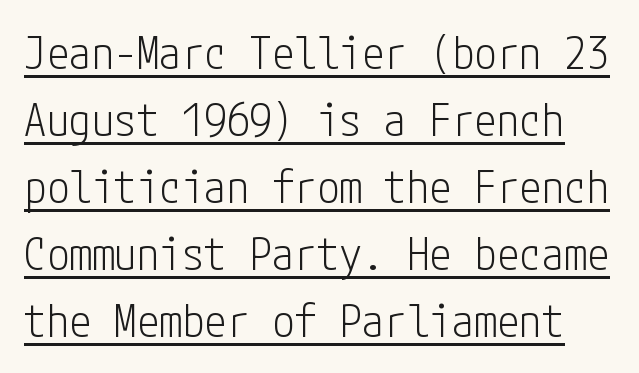
The image shows 45 px light, condensed sans-serif type, upright; set normal line spacing (1.49x), normal letter spacing, underlined; low stroke contrast and a medium x-height.
